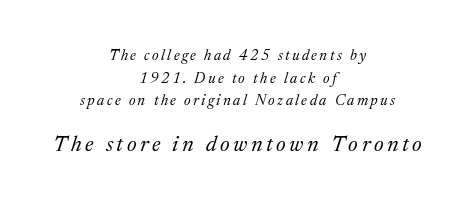
Q: Is the text bold? A: No.
Q: Is the text italic (slanted)? A: Yes, it leans right by about 17 degrees.
Q: Is the text underlined? A: No.
Q: How is the paragraph aligned? A: Centered.
Q: Is the spacing between lines tight, normal or loose? A: Normal.
Q: Which block of text is set in a larger size, the first (top) or the second (bottom)? A: The second (bottom) one.
